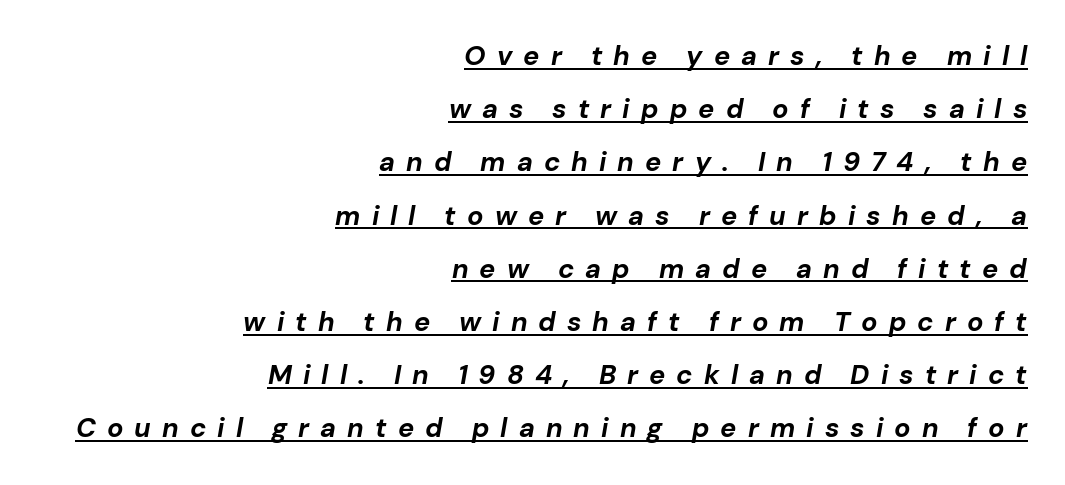
The font is running at its bold setting. There's an unmistakable incline to the writing here. The letterforms stand isolated, each surrounded by extra space. Glance below the letters and you will spot a drawn line. If you drew a ruler down the right edge, every line would touch it.
